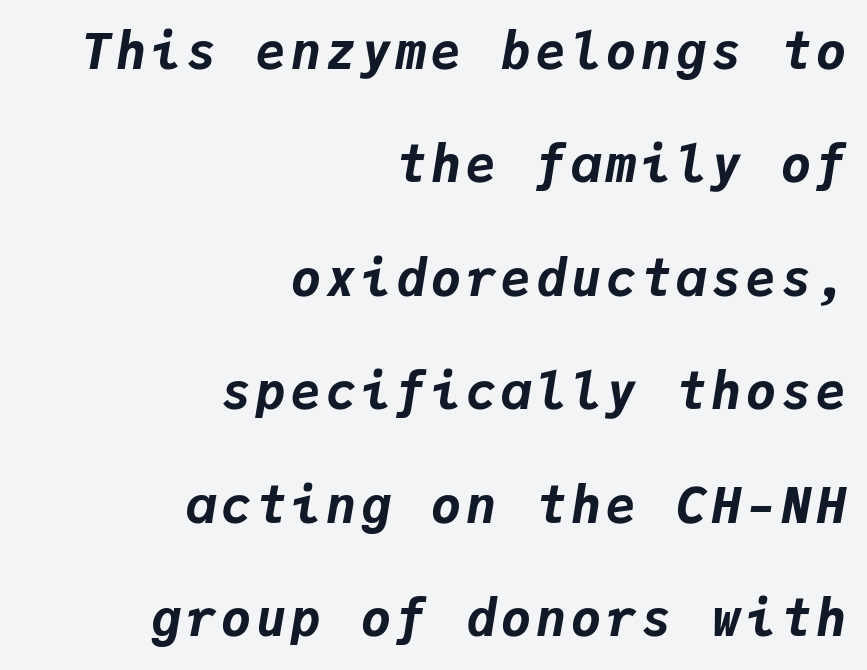
The image shows 50 px bold type, italic (leaning right), monospaced; set right-aligned, loose line spacing (2.27x), not underlined; low stroke contrast and a medium x-height.
